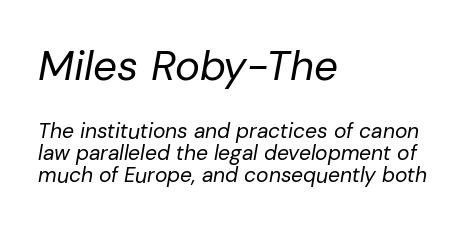
Q: Is the text bold? A: No.
Q: Is the text italic (slanted)? A: Yes, it leans right by about 10 degrees.
Q: Is the text underlined? A: No.
Q: How is the paragraph aligned? A: Left-aligned.
Q: Is the spacing between letters normal or unusually wide? A: Normal.
Q: Is the spacing between lines tight, normal or loose? A: Tight.
Q: Which block of text is set in a larger size, the first (top) or the second (bottom)? A: The first (top) one.
Q: Width (condensed, normal, or wide)? A: Normal.
Q: Stroke contrast? A: Low.
Q: x-height? A: Medium.
Q: Monospaced? A: No.
